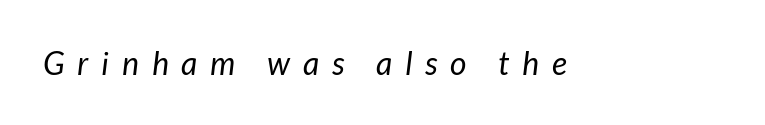
Q: Is the text bold? A: No.
Q: Is the text italic (slanted)? A: Yes, it leans right by about 7 degrees.
Q: Is the text underlined? A: No.
Q: Is the spacing between letters normal or unusually wide? A: Unusually wide.
Q: Width (condensed, normal, or wide)? A: Normal.
Q: Stroke contrast? A: Low.
Q: x-height? A: Medium.
Q: Monospaced? A: No.
